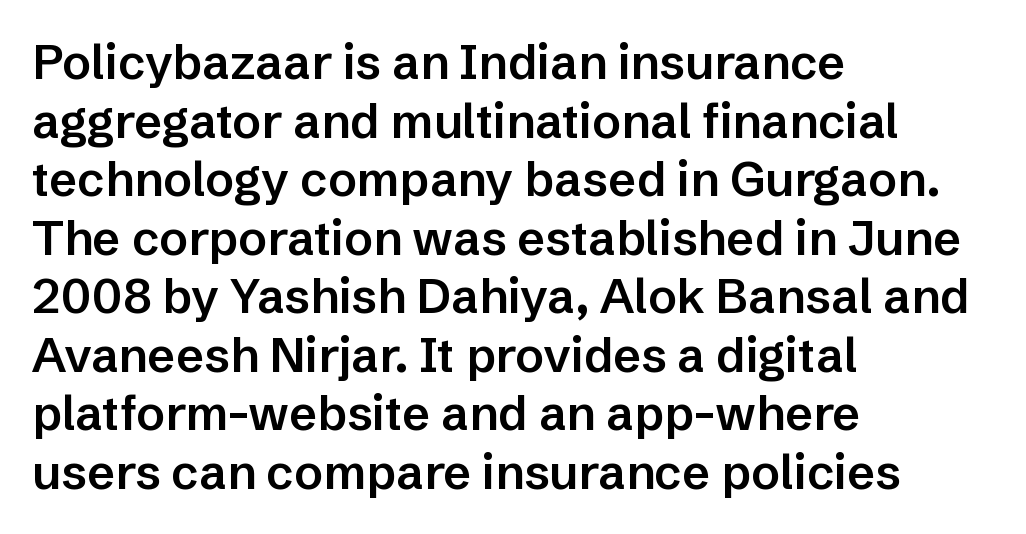
Q: Is the text bold? A: Semi-bold.
Q: Is the text italic (slanted)? A: No, it is upright.
Q: Is the typeface a serif or a sans-serif typeface? A: Sans-serif.
Q: Is the text underlined? A: No.
Q: How is the paragraph aligned? A: Left-aligned.
Q: Is the spacing between letters normal or unusually wide? A: Normal.
Q: Width (condensed, normal, or wide)? A: Normal.
Q: Stroke contrast? A: Low.
Q: x-height? A: Medium.
Q: Monospaced? A: No.
